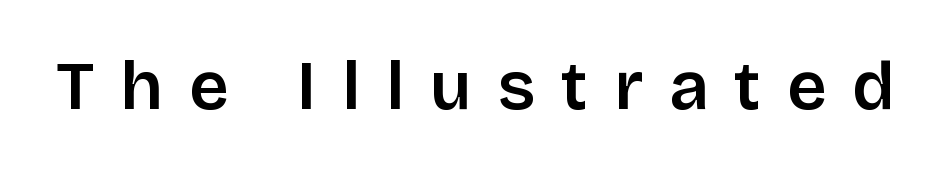
{"serif": "no", "italic": "no", "width": "normal", "stroke_contrast": "low", "x_height": "large", "monospaced": "no", "underline": "no", "letter_spacing": "wide", "letter_spacing_em": 0.38, "glyph_px": 69}
